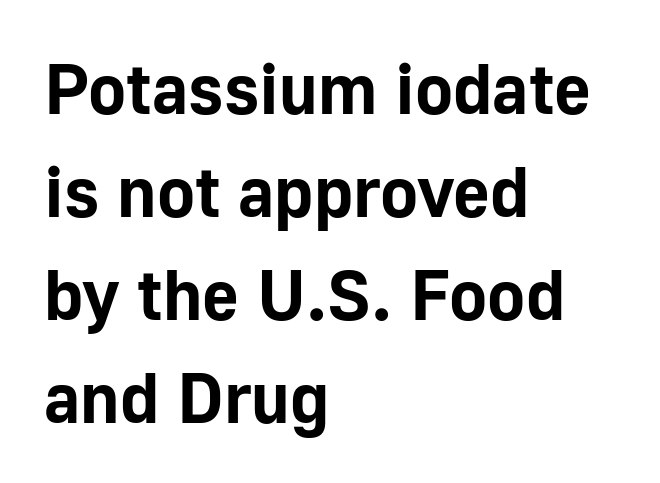
The image shows 71 px bold sans-serif type, upright; set left-aligned, normal line spacing (1.45x), normal letter spacing, not underlined; low stroke contrast and a medium x-height.
